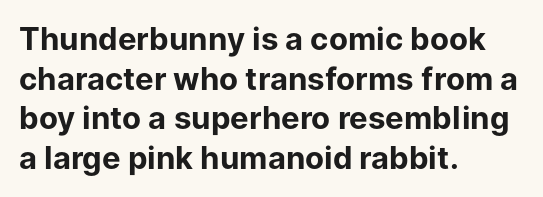
The image shows 31 px bold sans-serif type, upright; set left-aligned, normal line spacing (1.28x), normal letter spacing, not underlined; low stroke contrast and a medium x-height.
